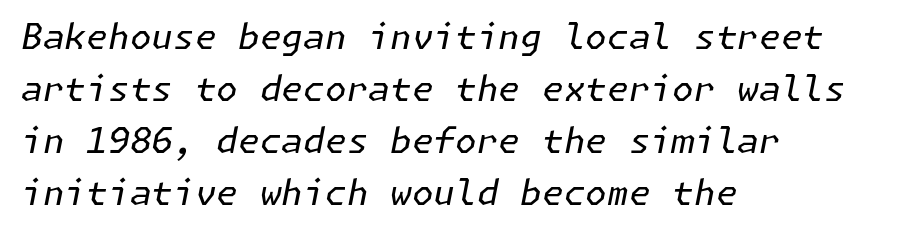
Q: Is the text bold? A: No.
Q: Is the text italic (slanted)? A: Yes, it leans right by about 11 degrees.
Q: Is the text underlined? A: No.
Q: How is the paragraph aligned? A: Left-aligned.
Q: Is the spacing between letters normal or unusually wide? A: Normal.
Q: Is the spacing between lines tight, normal or loose? A: Normal.
Q: Width (condensed, normal, or wide)? A: Normal.
Q: Stroke contrast? A: Low.
Q: x-height? A: Medium.
